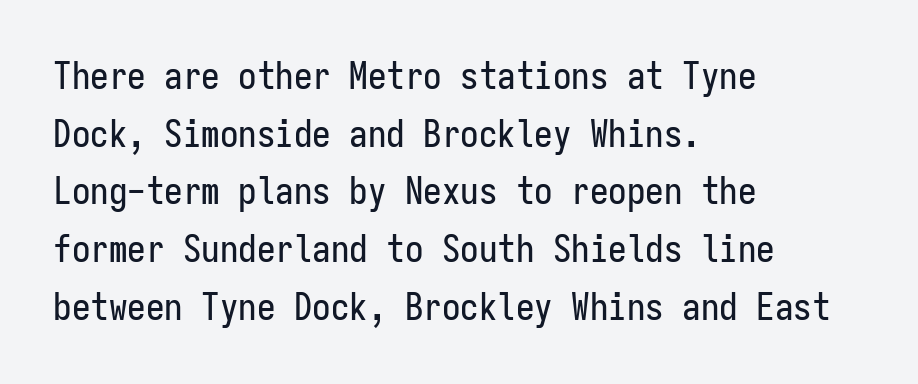
{"serif": "no", "italic": "no", "width": "condensed", "stroke_contrast": "low", "x_height": "medium", "monospaced": "yes", "underline": "no", "align": "left", "line_spacing": "normal", "line_spacing_ratio": 1.56, "letter_spacing": "normal", "letter_spacing_em": 0.0, "glyph_px": 37}
